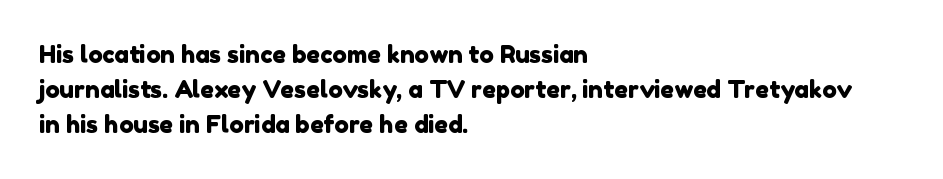
The image shows 24 px text type; set left-aligned, normal line spacing (1.46x), normal letter spacing, not underlined.
